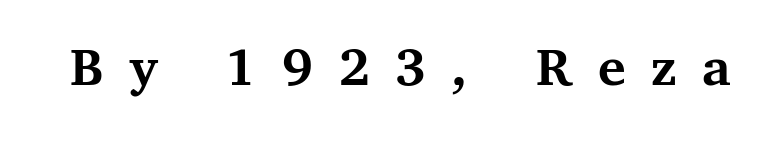
Q: Is the text bold? A: Yes.
Q: Is the text italic (slanted)? A: No, it is upright.
Q: Is the typeface a serif or a sans-serif typeface? A: Serif.
Q: Is the text underlined? A: No.
Q: Is the spacing between letters normal or unusually wide? A: Unusually wide.
Q: Width (condensed, normal, or wide)? A: Normal.
Q: Stroke contrast? A: Medium.
Q: x-height? A: Medium.
Q: Monospaced? A: No.
